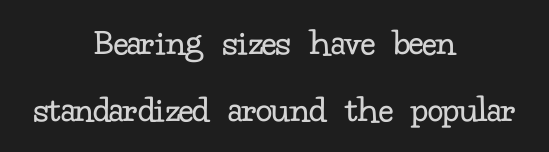
The specimen reads as upright at a glance. Clear beneath every line of the passage. The typesetting does not lean heavy: it is not bold. Words appear dense and cohesive because spacing is normal.
